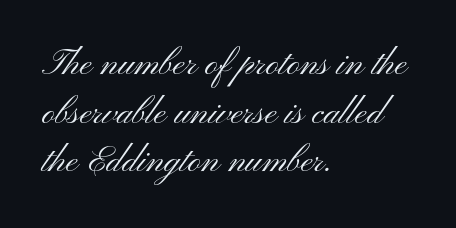
{"serif": "no", "bold": "no", "weight": "light", "width": "wide", "stroke_contrast": "medium", "x_height": "small", "monospaced": "no", "underline": "no", "align": "left", "line_spacing": "normal", "line_spacing_ratio": 1.35, "letter_spacing": "normal", "letter_spacing_em": 0.0, "glyph_px": 36}
